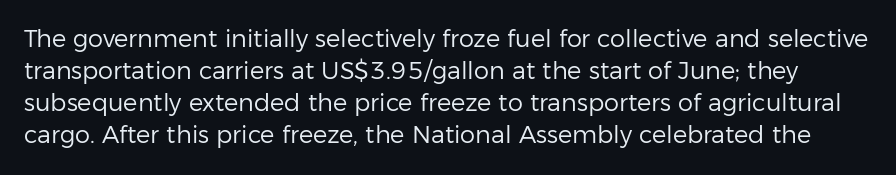
The image shows 24 px text type, upright; set normal line spacing (1.33x), normal letter spacing, not underlined.
